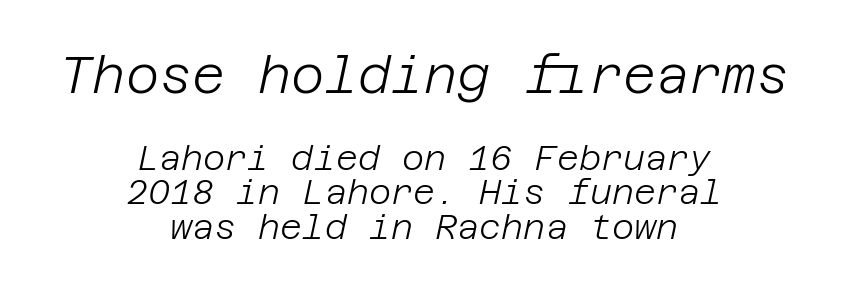
{"italic": "yes", "lean": "right", "slant_degrees": 12, "bold": "no", "weight": "light", "width": "normal", "stroke_contrast": "low", "x_height": "large", "underline": "no", "align": "center", "line_spacing": "tight", "line_spacing_ratio": 1.02, "letter_spacing": "normal", "letter_spacing_em": 0.0, "larger_block": "first", "size_ratio": 1.5, "glyph_px": 51}
